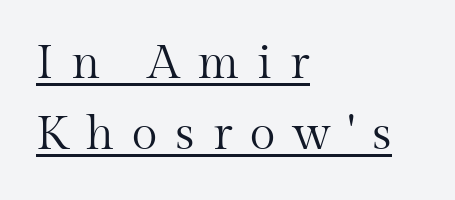
The image shows 47 px regular-weight serif type, upright; set left-aligned, normal line spacing (1.52x), unusually wide letter spacing (+0.38 em), underlined; medium stroke contrast and a medium x-height.
